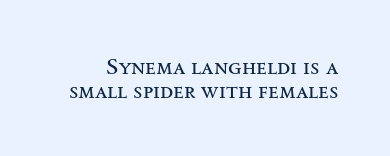
The image shows 23 px text type, upright; set tight line spacing (1.03x), normal letter spacing, not underlined.
